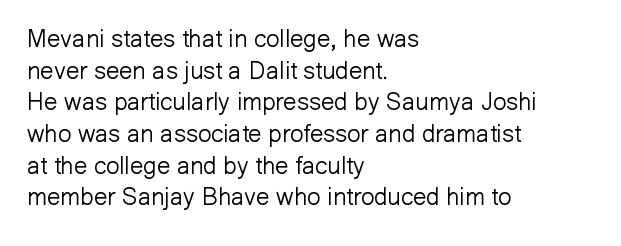
Leftover space on each line is placed entirely after the last word. The typesetting does not lean heavy: it is not bold. Honestly, the letter spacing is just normal — you wouldn't notice it. Underline: absent. If you drew a line through each stem, it would be perfectly vertical.
